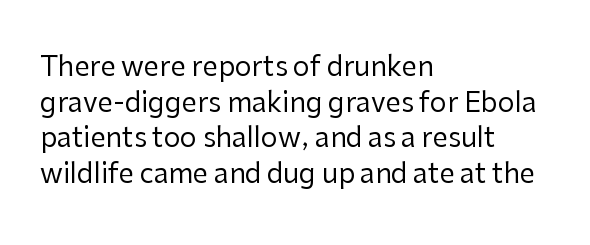
Notice how descenders clear the ascenders below comfortably — that's standard leading. Rule under the text: the space is simply empty. This rendering uses left alignment, leaving the right contour irregular. The type sits square on the baseline with zero lean. The font sits on the lighter half of the weight spectrum, regular included. The gaps between neighbouring characters are ordinary and unremarkable.
